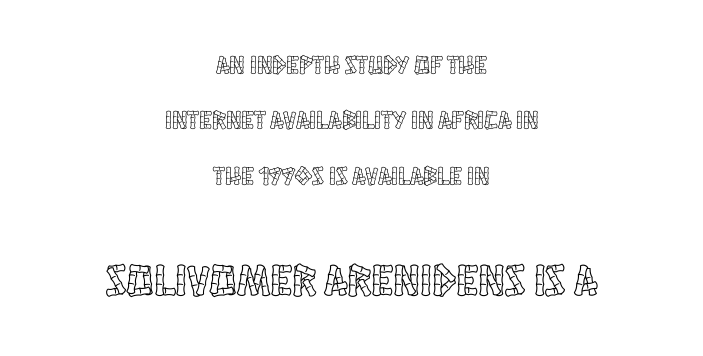
The image shows 45 px condensed type, upright; set centered, loose line spacing (2.13x), normal letter spacing, not underlined; the second (bottom) block is 1.73x larger; a large x-height.
